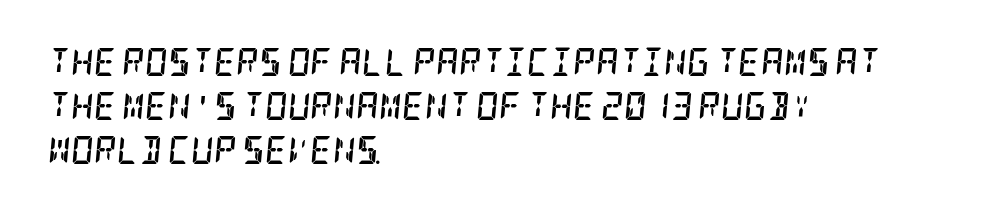
The image shows 28 px semibold, condensed serif type, italic (leaning right); set left-aligned, normal line spacing (1.57x), normal letter spacing, not underlined; low stroke contrast and a large x-height.
